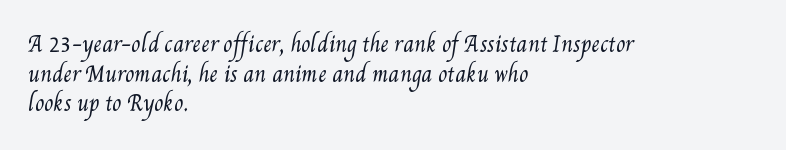
{"bold": "no", "underline": "no", "align": "left", "line_spacing": "normal", "line_spacing_ratio": 1.41, "letter_spacing": "normal", "letter_spacing_em": 0.0, "glyph_px": 21}
